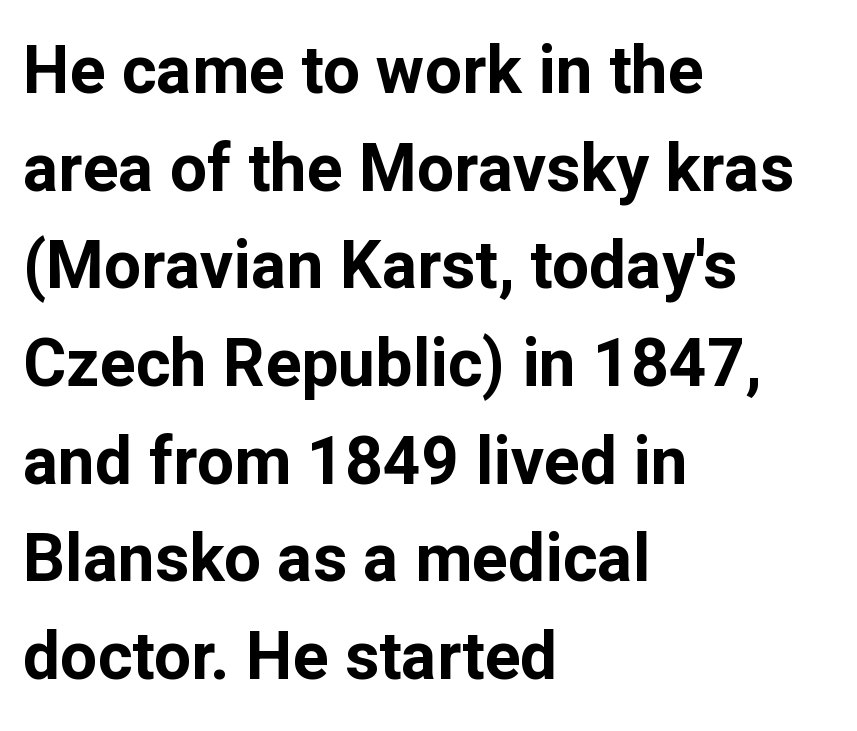
Q: Is the text bold? A: Yes.
Q: Is the text italic (slanted)? A: No, it is upright.
Q: Is the typeface a serif or a sans-serif typeface? A: Sans-serif.
Q: Is the text underlined? A: No.
Q: How is the paragraph aligned? A: Left-aligned.
Q: Is the spacing between letters normal or unusually wide? A: Normal.
Q: Is the spacing between lines tight, normal or loose? A: Normal.
Q: Width (condensed, normal, or wide)? A: Normal.
Q: Stroke contrast? A: Low.
Q: x-height? A: Medium.
Q: Monospaced? A: No.
